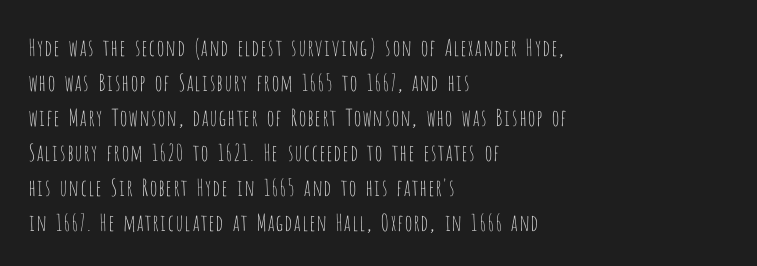
Weight: not bold — regular or lighter. The typesetter chose a ragged-right arrangement here. Each new line begins a customary step beneath the previous one. You could call the tracking neutral — neither tight nor loose. Only glyphs here, with clear space below each row. You can tell it's not italic because the verticals are truly vertical.
